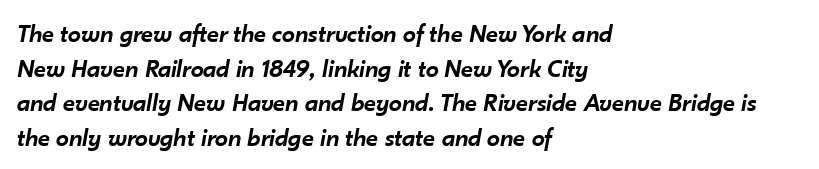
Weight check: semibold — heavier than regular, not quite bold. Designer's note — italics engaged. The vertical gap from one line to the next is medium. There is no visible air inserted between adjacent glyphs. The baseline area is clear. These lines are set flush left with a ragged right edge.
